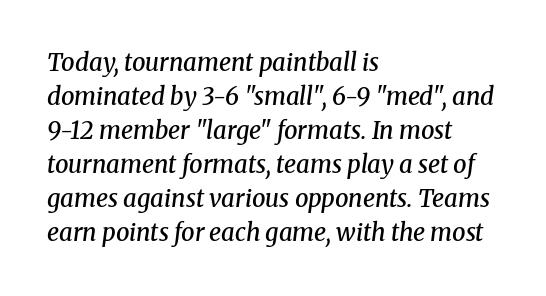
{"italic": "yes", "lean": "right", "slant_degrees": 8, "bold": "semi", "underline": "no", "align": "left", "line_spacing": "normal", "line_spacing_ratio": 1.42, "letter_spacing": "normal", "letter_spacing_em": 0.0, "glyph_px": 24}
